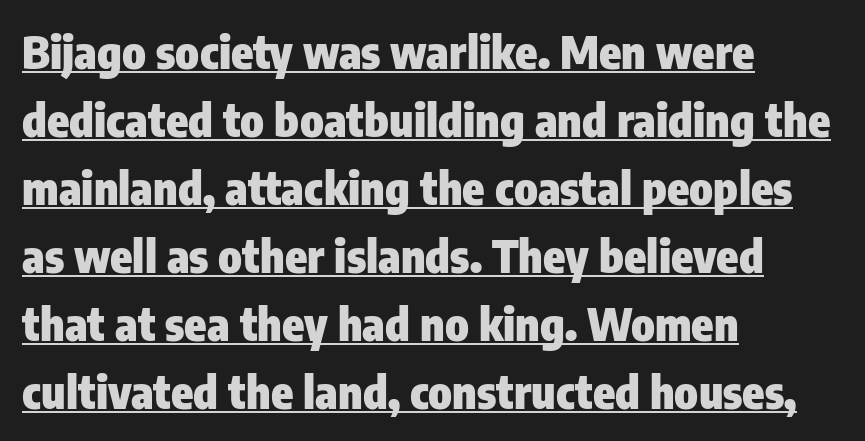
{"serif": "no", "italic": "no", "bold": "yes", "weight": "heavy", "width": "condensed", "stroke_contrast": "low", "x_height": "medium", "monospaced": "no", "underline": "yes", "align": "left", "line_spacing": "normal", "line_spacing_ratio": 1.51, "letter_spacing": "normal", "letter_spacing_em": 0.0, "glyph_px": 45}
